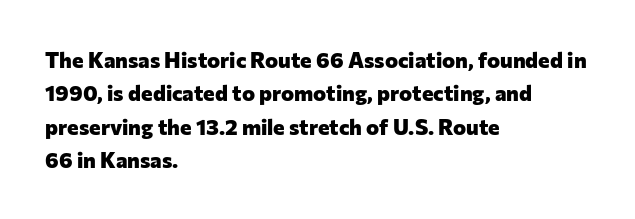
Q: Is the text bold? A: Yes.
Q: Is the text italic (slanted)? A: No, it is upright.
Q: Is the text underlined? A: No.
Q: How is the paragraph aligned? A: Left-aligned.
Q: Is the spacing between letters normal or unusually wide? A: Normal.
Q: Is the spacing between lines tight, normal or loose? A: Normal.
